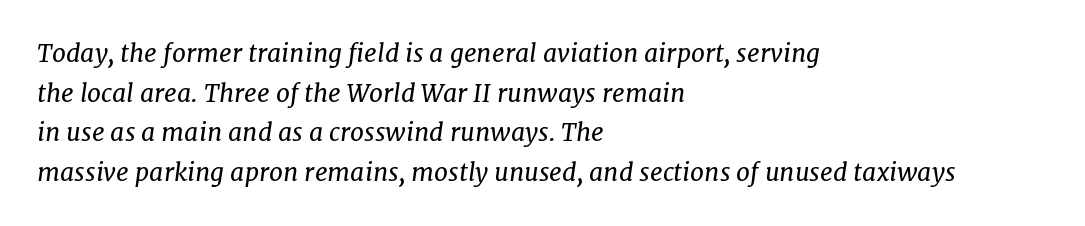
Is the stroke heavy? The answer is a plain regular-or-lighter. If you drew a line through each stem, it would be angled. This sample uses plain, unmodified letter spacing. Alignment: flush left. Evenly set lines give the paragraph a standard silhouette. The zone under the glyphs is completely vacant.
